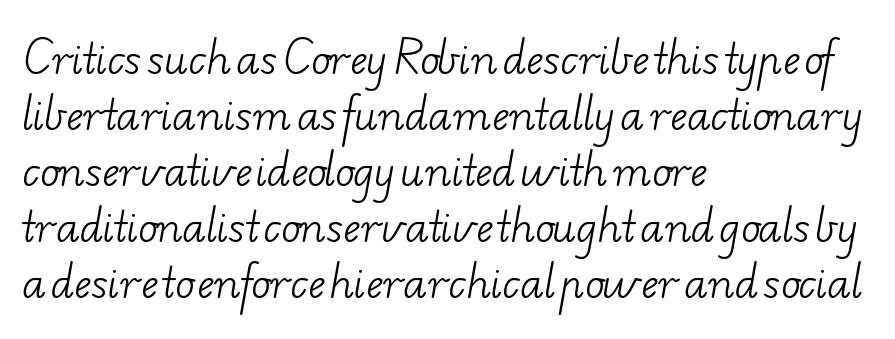
Q: Is the text bold? A: No.
Q: Is the typeface a serif or a sans-serif typeface? A: Serif.
Q: Is the text underlined? A: No.
Q: How is the paragraph aligned? A: Left-aligned.
Q: Is the spacing between letters normal or unusually wide? A: Normal.
Q: Is the spacing between lines tight, normal or loose? A: Normal.
Q: Width (condensed, normal, or wide)? A: Wide.
Q: Stroke contrast? A: Low.
Q: x-height? A: Small.
Q: Monospaced? A: No.
